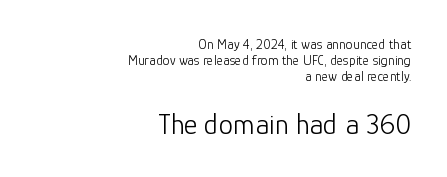
Q: Is the text bold? A: No.
Q: Is the text italic (slanted)? A: No, it is upright.
Q: Is the typeface a serif or a sans-serif typeface? A: Sans-serif.
Q: Is the text underlined? A: No.
Q: How is the paragraph aligned? A: Right-aligned.
Q: Is the spacing between letters normal or unusually wide? A: Normal.
Q: Is the spacing between lines tight, normal or loose? A: Tight.
Q: Which block of text is set in a larger size, the first (top) or the second (bottom)? A: The second (bottom) one.
Q: Width (condensed, normal, or wide)? A: Normal.
Q: Stroke contrast? A: Low.
Q: x-height? A: Medium.
Q: Monospaced? A: No.
